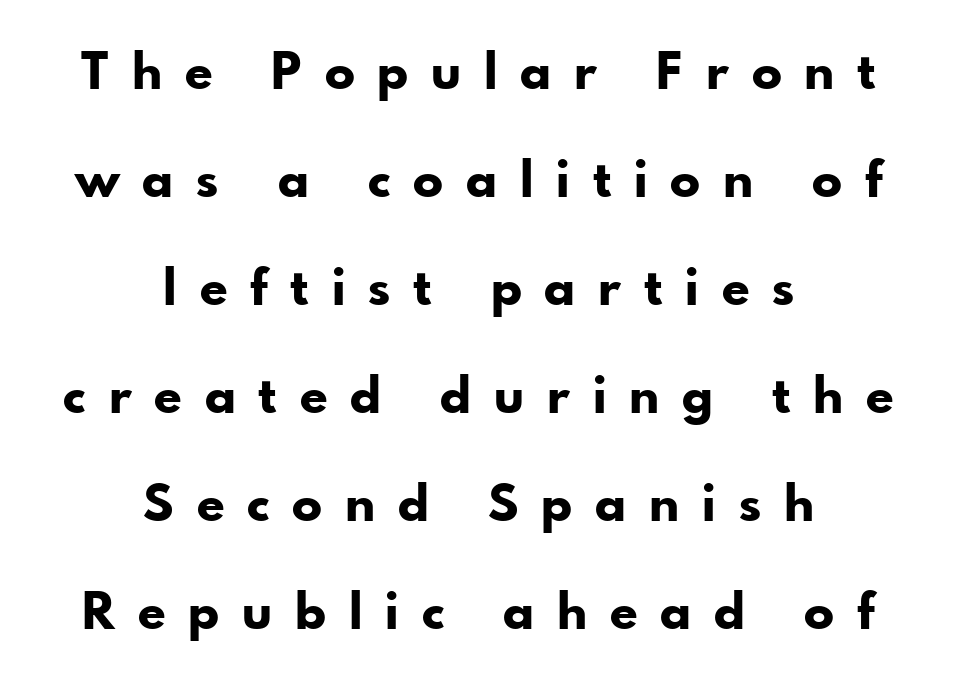
The image shows 50 px bold sans-serif type, upright; set centered, loose line spacing (2.16x), unusually wide letter spacing (+0.46 em), not underlined; low stroke contrast and a small x-height.
